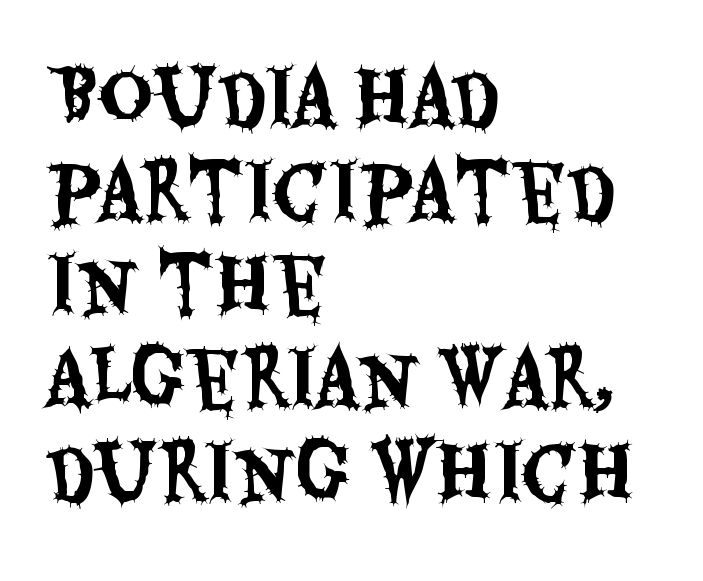
Q: Is the text italic (slanted)? A: No, it is upright.
Q: Is the typeface a serif or a sans-serif typeface? A: Sans-serif.
Q: Is the text underlined? A: No.
Q: How is the paragraph aligned? A: Left-aligned.
Q: Is the spacing between letters normal or unusually wide? A: Normal.
Q: Is the spacing between lines tight, normal or loose? A: Normal.
Q: Width (condensed, normal, or wide)? A: Condensed.
Q: Stroke contrast? A: Medium.
Q: x-height? A: Large.
Q: Monospaced? A: No.
